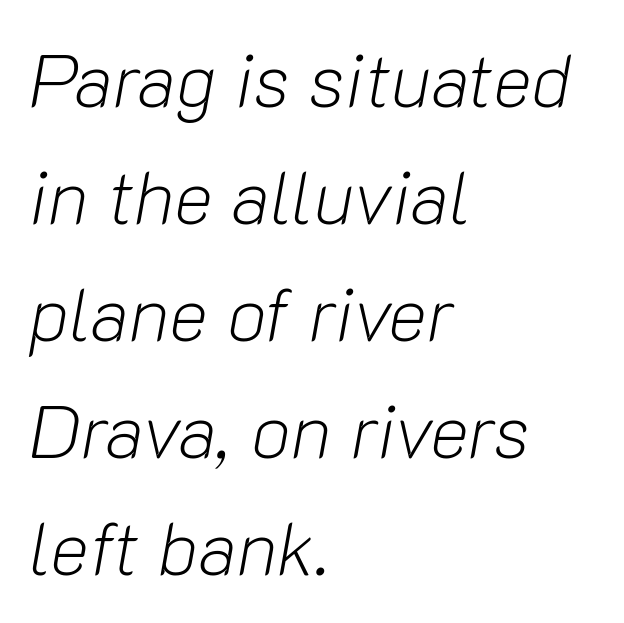
The image shows 74 px light type, italic (leaning right); set left-aligned, normal line spacing (1.58x), normal letter spacing, not underlined; low stroke contrast and a medium x-height.
